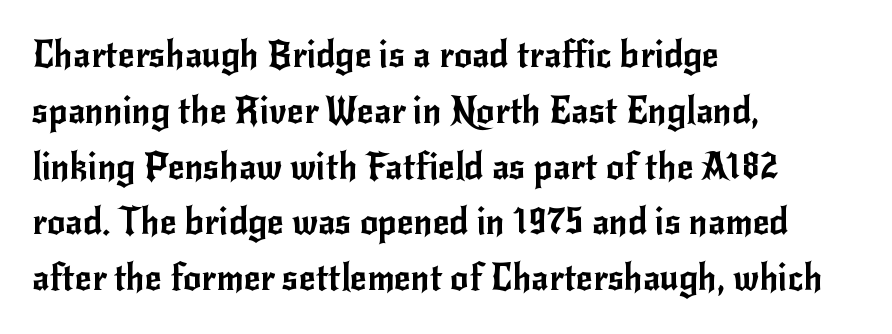
Where is the straight margin? On the left. These lines are rendered in a variable-pitch font. Is this a sans? Yes — the strokes have no serifs. Quick note: not italic, upright. The baseline area is clear.
